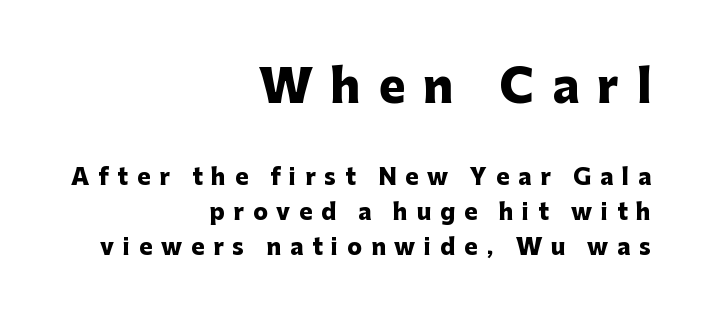
The image shows 45 px heavy sans-serif type, upright; set right-aligned, normal line spacing (1.58x), unusually wide letter spacing (+0.4 em), not underlined; the first (top) block is 2.05x larger; low stroke contrast and a medium x-height.
